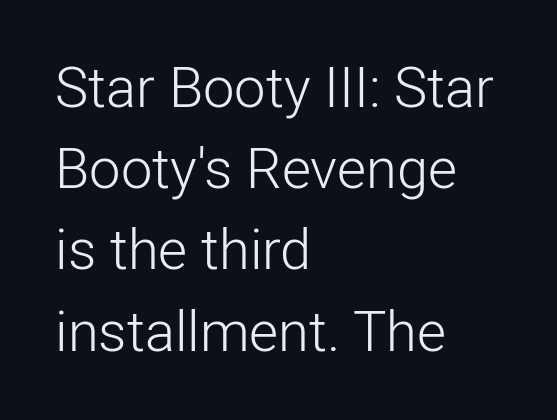
The image shows 56 px light sans-serif type, upright; set left-aligned, normal line spacing (1.45x), normal letter spacing, not underlined; low stroke contrast and a medium x-height.
